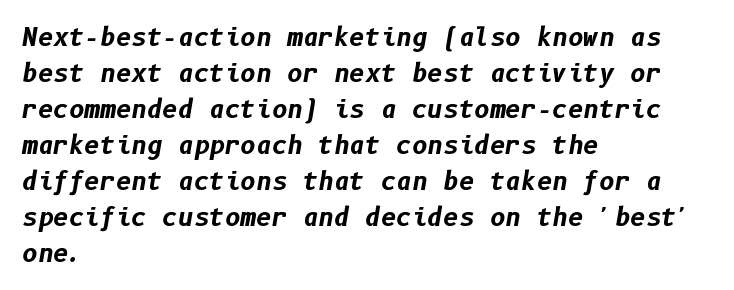
Slant detected: the letters are inclined. Regular leading. The glyphs have the mass of a bold cut. Line beginnings align vertically; line endings do not.
